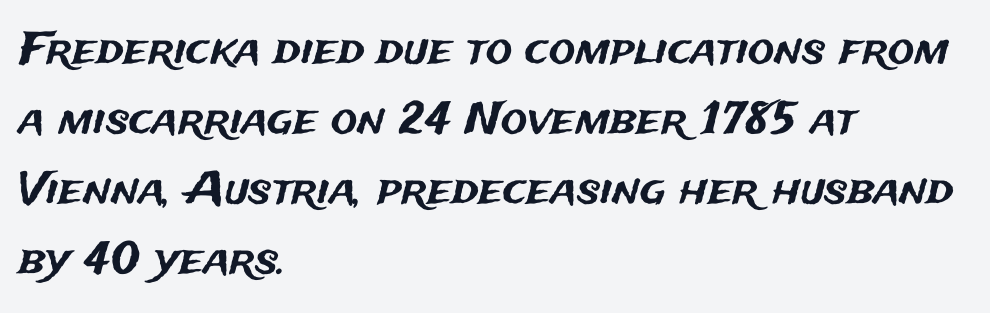
The image shows 44 px sans-serif type; set left-aligned, normal line spacing (1.59x), normal letter spacing, not underlined; medium stroke contrast and a medium x-height.
